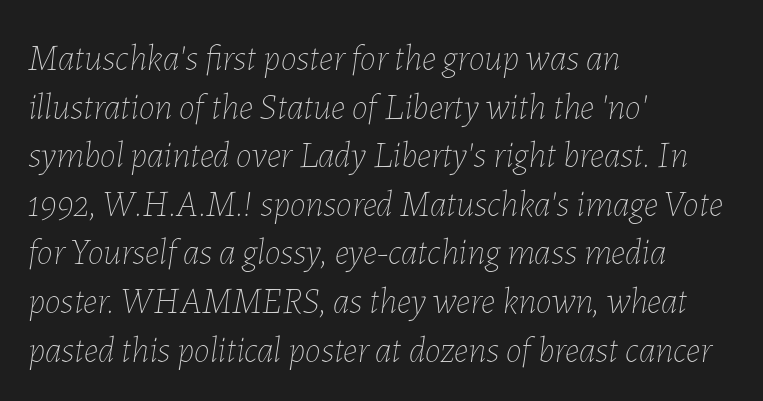
{"italic": "yes", "lean": "right", "slant_degrees": 7, "bold": "no", "weight": "thin", "width": "normal", "stroke_contrast": "low", "x_height": "medium", "monospaced": "no", "underline": "no", "align": "left", "line_spacing": "normal", "line_spacing_ratio": 1.35, "letter_spacing": "normal", "letter_spacing_em": 0.0, "glyph_px": 36}
